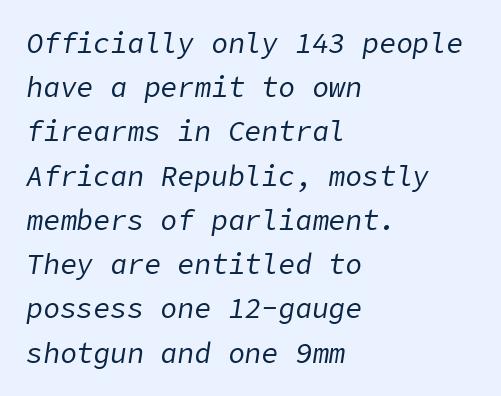
The image shows 28 px regular-weight type, italic (leaning right); set left-aligned, normal line spacing (1.58x), normal letter spacing, not underlined; low stroke contrast and a medium x-height.
